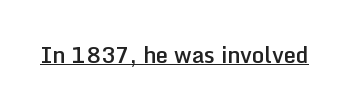
{"italic": "no", "bold": "semi", "underline": "yes", "letter_spacing": "normal", "letter_spacing_em": 0.0, "glyph_px": 22}
